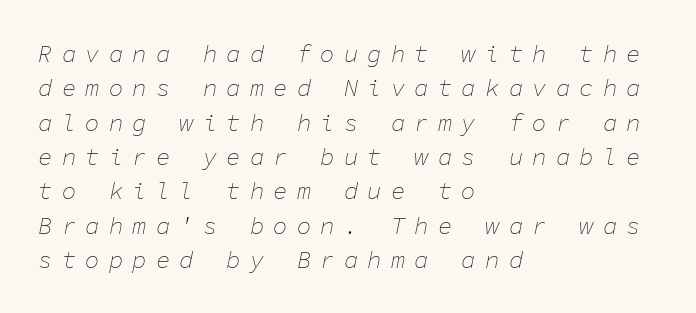
Q: Is the text bold? A: No.
Q: Is the text italic (slanted)? A: Yes, it leans right by about 11 degrees.
Q: Is the text underlined? A: No.
Q: How is the paragraph aligned? A: Left-aligned.
Q: Is the spacing between letters normal or unusually wide? A: Unusually wide.
Q: Is the spacing between lines tight, normal or loose? A: Normal.
